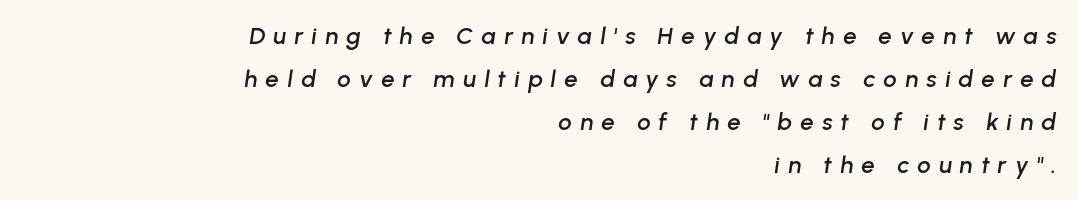
One-word summary of the alignment: right. Rule under the text: the space is simply empty. Substantial extra tracking has been applied to these lines. Slant detected: the letters are inclined.
